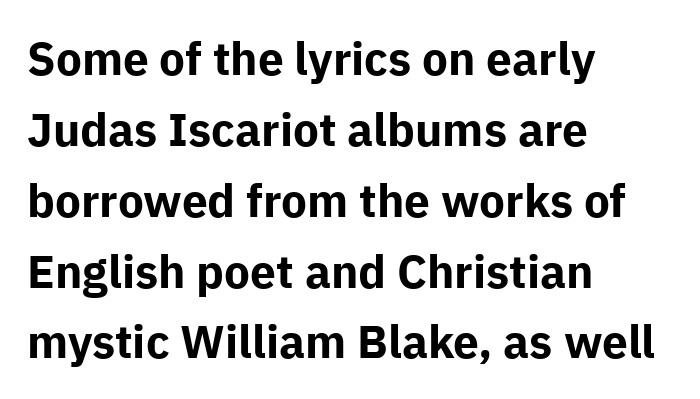
What weight is shown? A full bold with thick strokes. Here the glyphs are tracked normally, forming tight word shapes. The letters carry no serifs — their stems end cleanly without finishing strokes. The rag falls on the right side of this text block.
